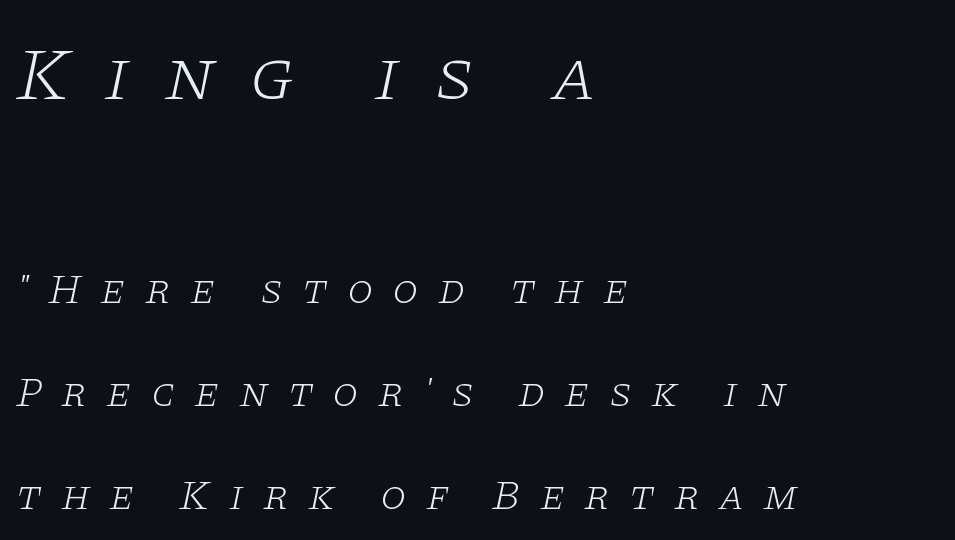
Q: Is the text bold? A: No.
Q: Is the text italic (slanted)? A: Yes, it leans right by about 11 degrees.
Q: Is the typeface a serif or a sans-serif typeface? A: Serif.
Q: Is the text underlined? A: No.
Q: How is the paragraph aligned? A: Left-aligned.
Q: Is the spacing between letters normal or unusually wide? A: Unusually wide.
Q: Is the spacing between lines tight, normal or loose? A: Loose.
Q: Which block of text is set in a larger size, the first (top) or the second (bottom)? A: The first (top) one.
Q: Width (condensed, normal, or wide)? A: Wide.
Q: Stroke contrast? A: Low.
Q: x-height? A: Large.
Q: Monospaced? A: No.
